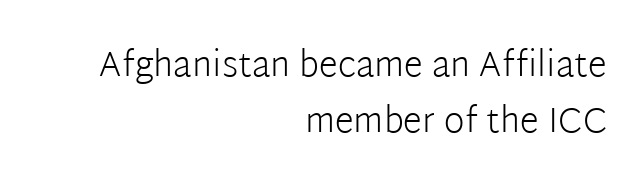
{"serif": "no", "italic": "no", "bold": "no", "weight": "light", "width": "normal", "stroke_contrast": "low", "x_height": "medium", "monospaced": "no", "underline": "no", "align": "right", "line_spacing": "normal", "line_spacing_ratio": 1.6, "letter_spacing": "normal", "letter_spacing_em": 0.0, "glyph_px": 35}
